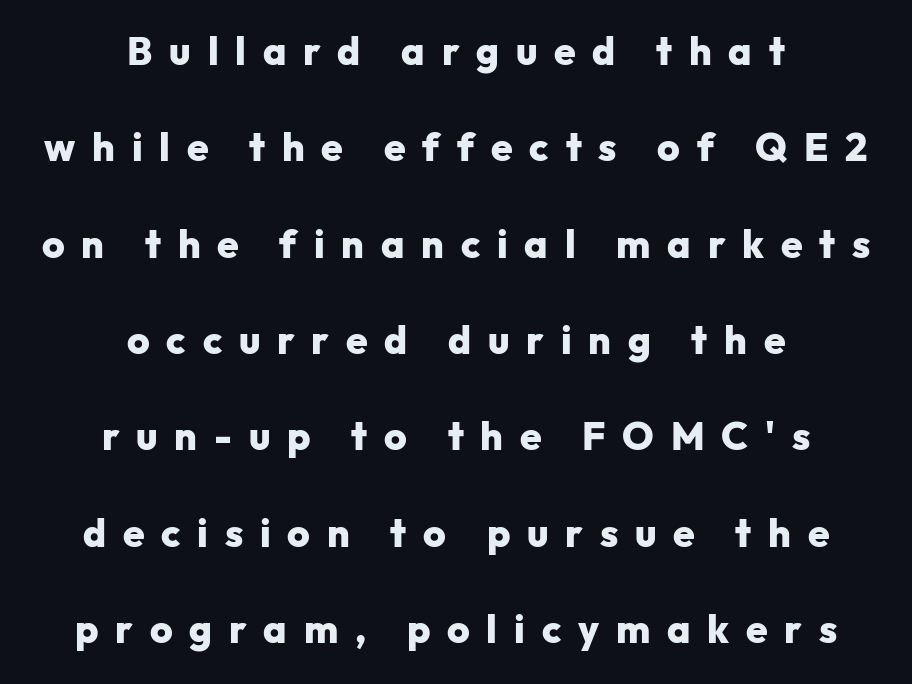
{"serif": "no", "italic": "no", "bold": "yes", "weight": "heavy", "width": "normal", "stroke_contrast": "low", "x_height": "medium", "monospaced": "no", "underline": "no", "align": "center", "line_spacing": "loose", "line_spacing_ratio": 2.47, "letter_spacing": "wide", "letter_spacing_em": 0.43, "glyph_px": 39}
